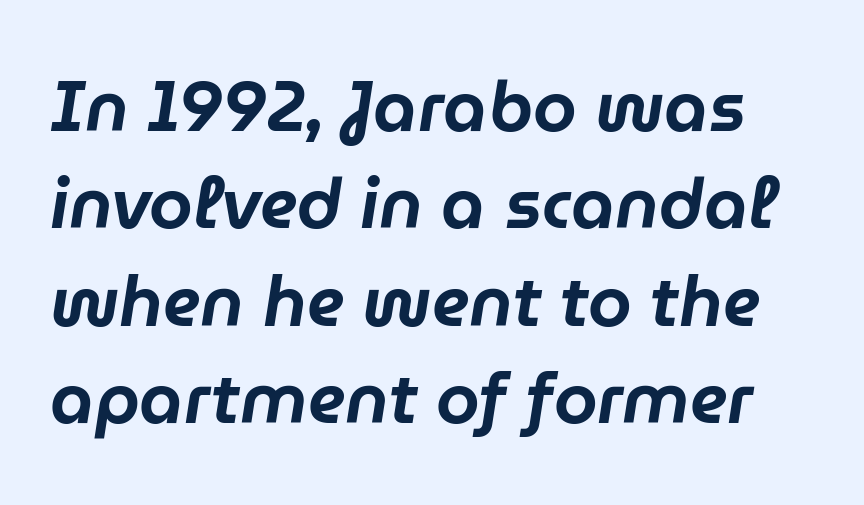
The face used here is proportionally spaced, like ordinary book or web type. The passage shown is not underscored anywhere. Evenly set lines give the paragraph a standard silhouette. Here the glyphs are tracked normally, forming tight word shapes. This is oblique type, the kind used for emphasis or titles.
